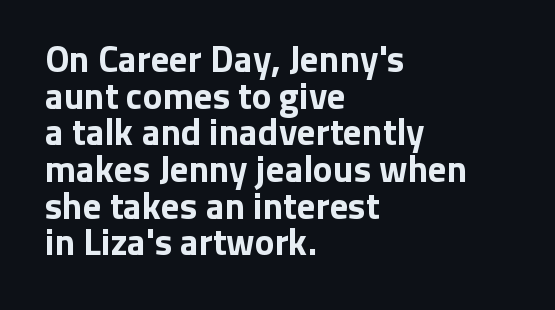
The image shows 37 px bold sans-serif type, upright; set left-aligned, tight line spacing (0.99x), normal letter spacing, not underlined; low stroke contrast and a medium x-height.
